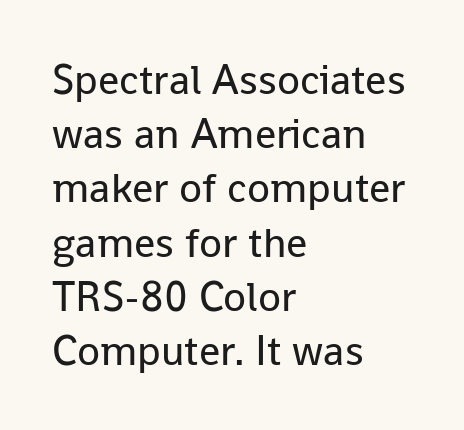
The image shows 42 px regular-weight sans-serif type, upright; set left-aligned, normal line spacing (1.29x), normal letter spacing, not underlined; low stroke contrast and a medium x-height.
